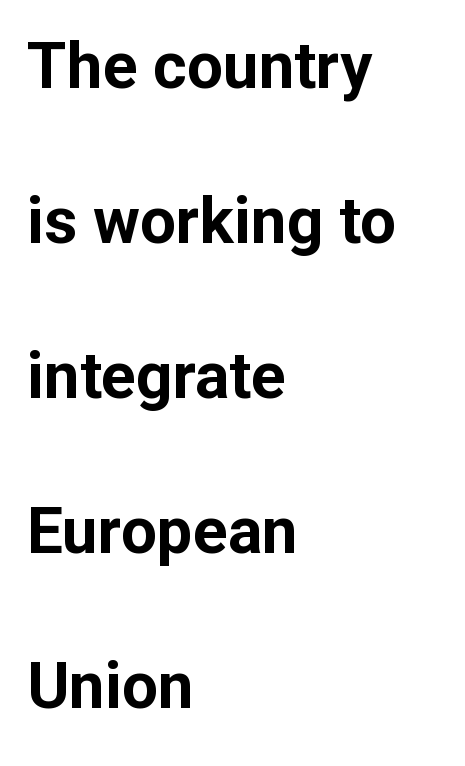
Q: Is the text bold? A: Yes.
Q: Is the text italic (slanted)? A: No, it is upright.
Q: Is the typeface a serif or a sans-serif typeface? A: Sans-serif.
Q: Is the text underlined? A: No.
Q: How is the paragraph aligned? A: Left-aligned.
Q: Is the spacing between letters normal or unusually wide? A: Normal.
Q: Is the spacing between lines tight, normal or loose? A: Loose.
Q: Width (condensed, normal, or wide)? A: Normal.
Q: Stroke contrast? A: Low.
Q: x-height? A: Medium.
Q: Monospaced? A: No.
